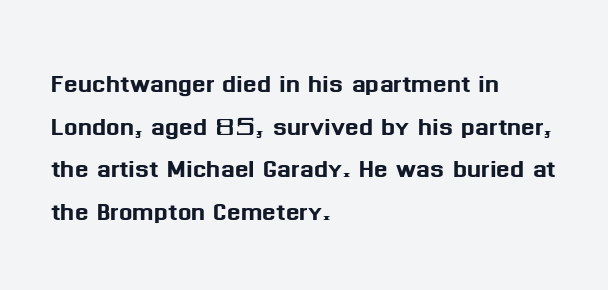
Q: Is the text italic (slanted)? A: No, it is upright.
Q: Is the typeface a serif or a sans-serif typeface? A: Sans-serif.
Q: Is the text underlined? A: No.
Q: How is the paragraph aligned? A: Left-aligned.
Q: Is the spacing between letters normal or unusually wide? A: Normal.
Q: Is the spacing between lines tight, normal or loose? A: Normal.
Q: Width (condensed, normal, or wide)? A: Normal.
Q: Stroke contrast? A: Medium.
Q: x-height? A: Medium.
Q: Monospaced? A: No.
